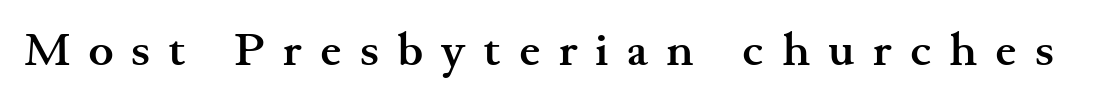
{"serif": "yes", "italic": "no", "bold": "yes", "weight": "semibold", "width": "wide", "stroke_contrast": "medium", "x_height": "small", "monospaced": "no", "underline": "no", "letter_spacing": "wide", "letter_spacing_em": 0.39, "glyph_px": 47}
